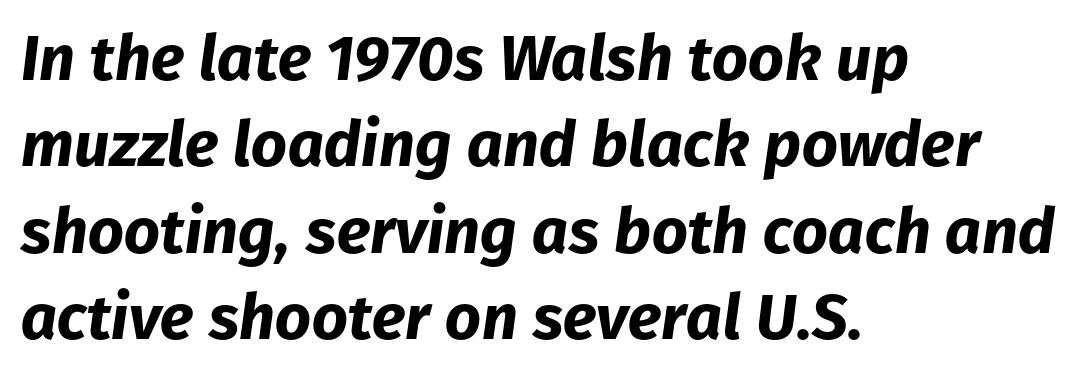
Q: Is the text bold? A: Yes.
Q: Is the text italic (slanted)? A: Yes, it leans right by about 8 degrees.
Q: Is the text underlined? A: No.
Q: How is the paragraph aligned? A: Left-aligned.
Q: Is the spacing between letters normal or unusually wide? A: Normal.
Q: Is the spacing between lines tight, normal or loose? A: Normal.
Q: Width (condensed, normal, or wide)? A: Normal.
Q: Stroke contrast? A: Low.
Q: x-height? A: Medium.
Q: Monospaced? A: No.
